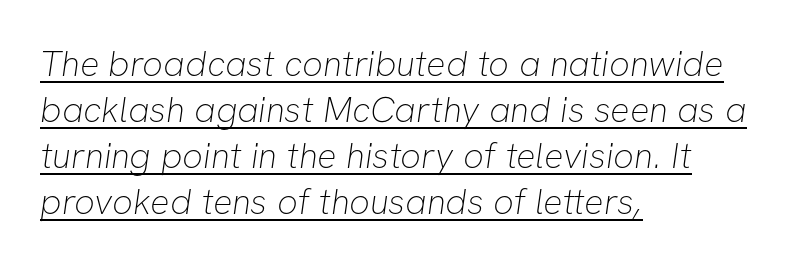
Q: Is the text bold? A: No.
Q: Is the typeface a serif or a sans-serif typeface? A: Sans-serif.
Q: Is the text underlined? A: Yes.
Q: How is the paragraph aligned? A: Left-aligned.
Q: Is the spacing between letters normal or unusually wide? A: Normal.
Q: Is the spacing between lines tight, normal or loose? A: Normal.
Q: Width (condensed, normal, or wide)? A: Normal.
Q: Stroke contrast? A: Low.
Q: x-height? A: Medium.
Q: Monospaced? A: No.
